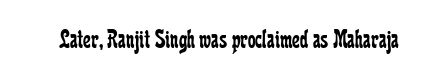
{"italic": "no", "bold": "no", "underline": "no", "letter_spacing": "normal", "letter_spacing_em": 0.0, "glyph_px": 27}
